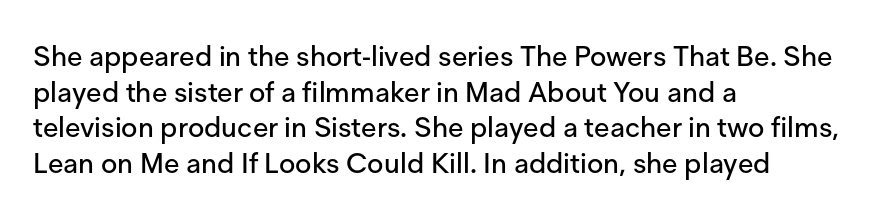
{"serif": "no", "italic": "no", "width": "normal", "stroke_contrast": "low", "x_height": "medium", "monospaced": "no", "underline": "no", "align": "left", "line_spacing": "normal", "line_spacing_ratio": 1.27, "letter_spacing": "normal", "letter_spacing_em": 0.0, "glyph_px": 28}
